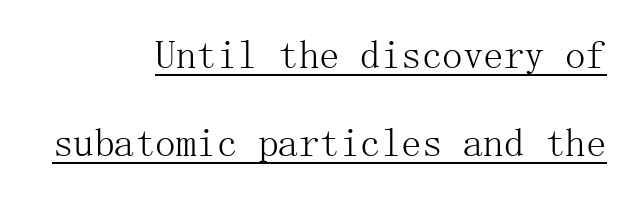
{"serif": "yes", "italic": "no", "bold": "no", "weight": "light", "width": "normal", "stroke_contrast": "medium", "x_height": "medium", "underline": "yes", "align": "right", "line_spacing": "loose", "line_spacing_ratio": 2.14, "letter_spacing": "normal", "letter_spacing_em": 0.0, "glyph_px": 41}
